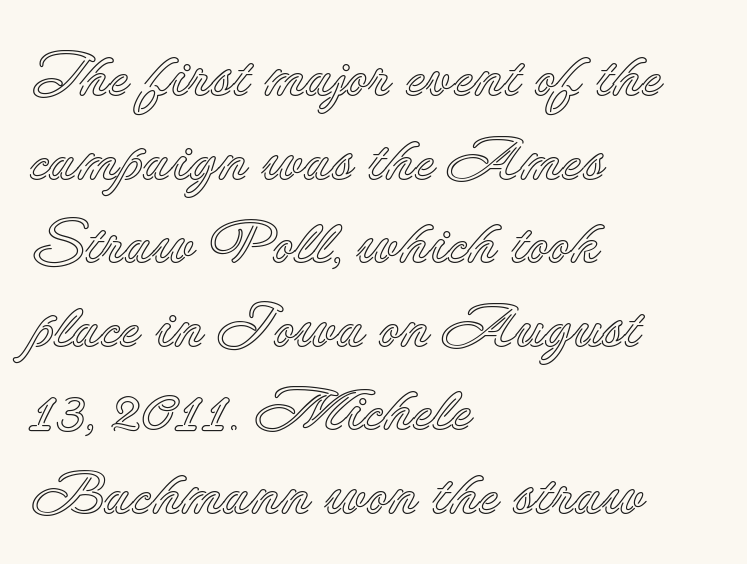
{"width": "normal", "x_height": "small", "monospaced": "no", "underline": "no", "align": "left", "line_spacing": "normal", "line_spacing_ratio": 1.37, "letter_spacing": "normal", "letter_spacing_em": 0.0, "glyph_px": 61}
